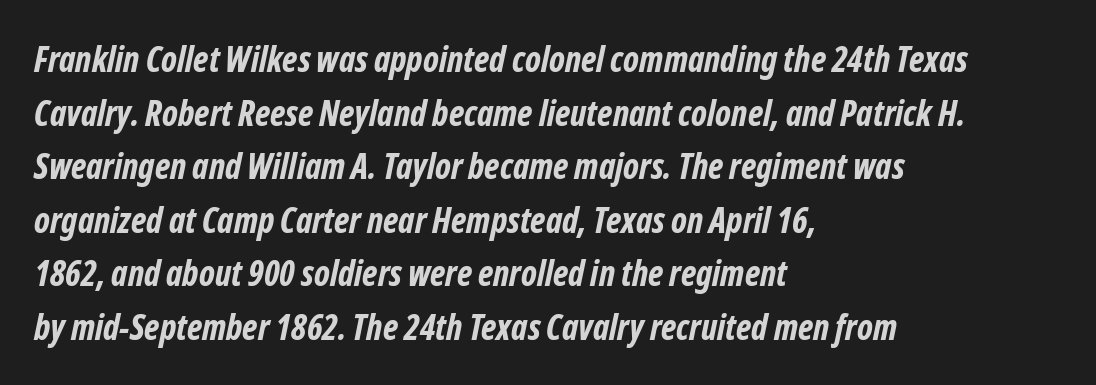
The image shows 35 px bold, condensed sans-serif type; set left-aligned, normal line spacing (1.53x), normal letter spacing, not underlined; low stroke contrast and a medium x-height.
